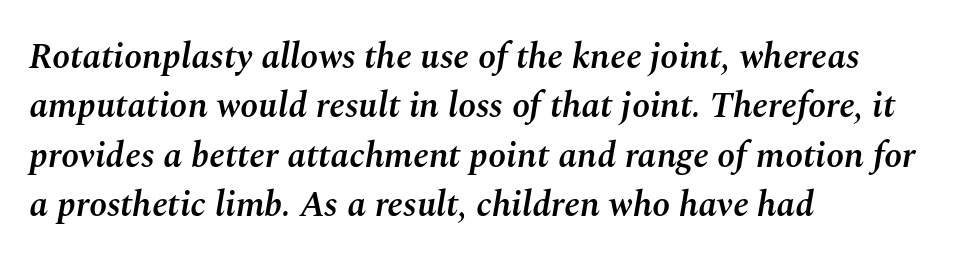
{"italic": "yes", "lean": "right", "slant_degrees": 10, "bold": "semi", "weight": "semibold", "width": "normal", "stroke_contrast": "medium", "x_height": "medium", "monospaced": "no", "underline": "no", "align": "left", "line_spacing": "normal", "line_spacing_ratio": 1.37, "letter_spacing": "normal", "letter_spacing_em": 0.0, "glyph_px": 36}
